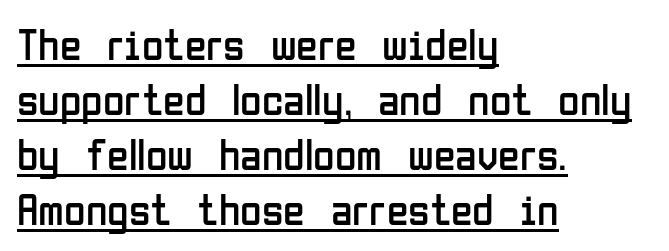
{"serif": "no", "italic": "no", "bold": "no", "weight": "regular", "width": "condensed", "stroke_contrast": "low", "x_height": "medium", "monospaced": "no", "underline": "yes", "align": "left", "line_spacing": "normal", "line_spacing_ratio": 1.25, "letter_spacing": "normal", "letter_spacing_em": 0.0, "glyph_px": 44}
